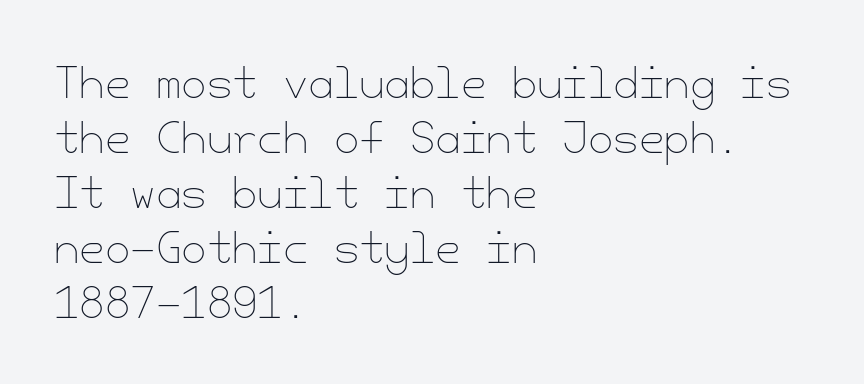
Q: Is the text bold? A: No.
Q: Is the text italic (slanted)? A: No, it is upright.
Q: Is the text underlined? A: No.
Q: How is the paragraph aligned? A: Left-aligned.
Q: Is the spacing between letters normal or unusually wide? A: Normal.
Q: Is the spacing between lines tight, normal or loose? A: Normal.
Q: Width (condensed, normal, or wide)? A: Normal.
Q: Stroke contrast? A: Low.
Q: x-height? A: Small.
